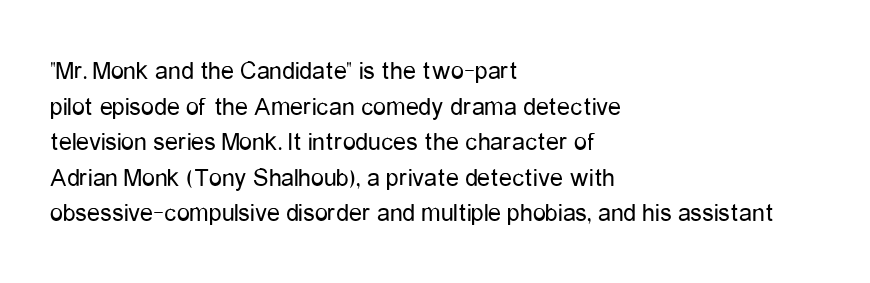
Q: Is the text bold? A: No.
Q: Is the text italic (slanted)? A: No, it is upright.
Q: Is the text underlined? A: No.
Q: How is the paragraph aligned? A: Left-aligned.
Q: Is the spacing between letters normal or unusually wide? A: Normal.
Q: Is the spacing between lines tight, normal or loose? A: Normal.
